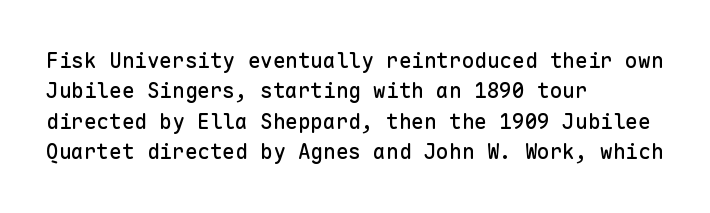
A bare baseline throughout the passage. This rendering uses left alignment, leaving the right contour irregular. Vertical strokes here are truly vertical. Glyph-to-glyph distance matches everyday printed text. If you measured baseline to baseline, you'd find a middling distance.
